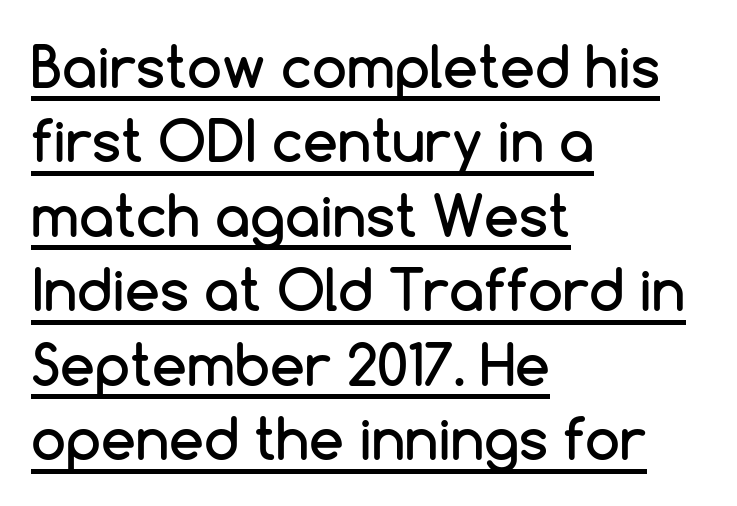
Q: Is the text italic (slanted)? A: No, it is upright.
Q: Is the typeface a serif or a sans-serif typeface? A: Sans-serif.
Q: Is the text underlined? A: Yes.
Q: How is the paragraph aligned? A: Left-aligned.
Q: Is the spacing between letters normal or unusually wide? A: Normal.
Q: Is the spacing between lines tight, normal or loose? A: Normal.
Q: Width (condensed, normal, or wide)? A: Normal.
Q: Stroke contrast? A: Low.
Q: x-height? A: Medium.
Q: Monospaced? A: No.
